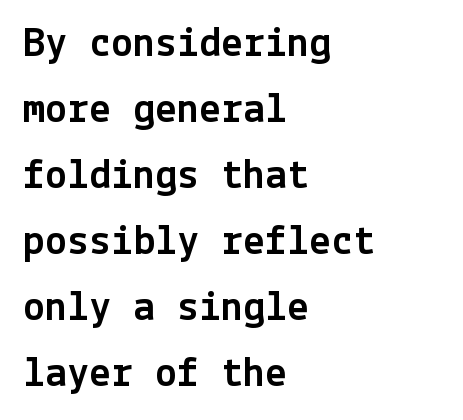
{"serif": "no", "italic": "no", "width": "normal", "x_height": "medium", "underline": "no", "align": "left", "line_spacing": "normal", "line_spacing_ratio": 1.5, "letter_spacing": "normal", "letter_spacing_em": 0.0, "glyph_px": 44}
